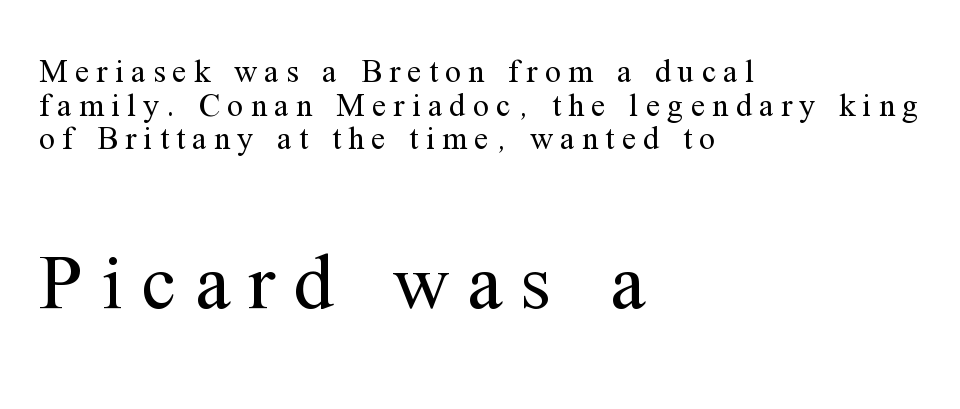
Q: Is the text bold? A: No.
Q: Is the text italic (slanted)? A: No, it is upright.
Q: Is the typeface a serif or a sans-serif typeface? A: Serif.
Q: Is the text underlined? A: No.
Q: How is the paragraph aligned? A: Left-aligned.
Q: Is the spacing between letters normal or unusually wide? A: Unusually wide.
Q: Is the spacing between lines tight, normal or loose? A: Tight.
Q: Which block of text is set in a larger size, the first (top) or the second (bottom)? A: The second (bottom) one.
Q: Width (condensed, normal, or wide)? A: Normal.
Q: Stroke contrast? A: Medium.
Q: x-height? A: Medium.
Q: Monospaced? A: No.
